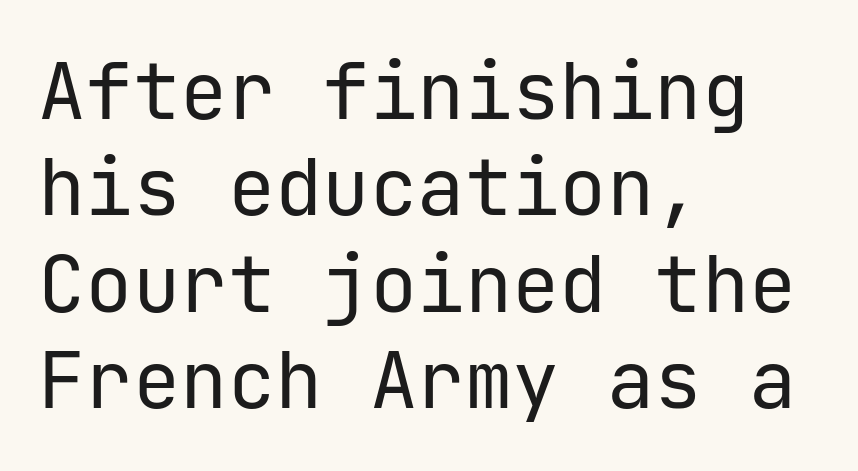
Q: Is the text bold? A: No.
Q: Is the text italic (slanted)? A: No, it is upright.
Q: Is the typeface a serif or a sans-serif typeface? A: Sans-serif.
Q: Is the text underlined? A: No.
Q: How is the paragraph aligned? A: Left-aligned.
Q: Is the spacing between letters normal or unusually wide? A: Normal.
Q: Width (condensed, normal, or wide)? A: Normal.
Q: Stroke contrast? A: Low.
Q: x-height? A: Medium.
